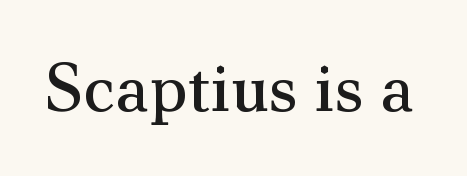
{"serif": "yes", "italic": "no", "bold": "no", "weight": "regular", "width": "normal", "stroke_contrast": "medium", "x_height": "small", "monospaced": "no", "underline": "no", "letter_spacing": "normal", "letter_spacing_em": 0.0, "glyph_px": 67}
